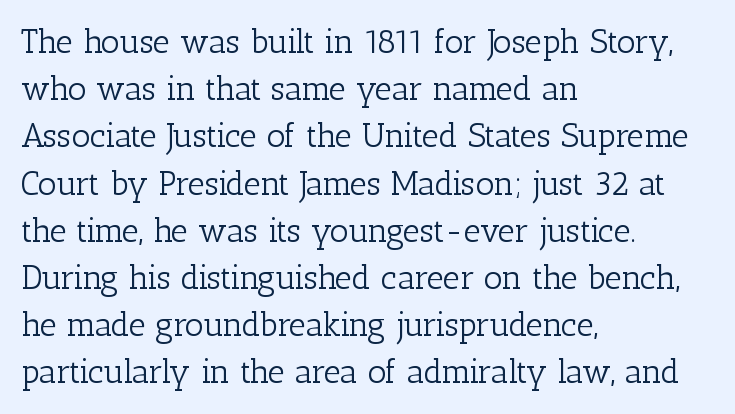
The image shows 33 px light serif type, upright; set left-aligned, normal line spacing (1.43x), normal letter spacing, not underlined; low stroke contrast and a medium x-height.
